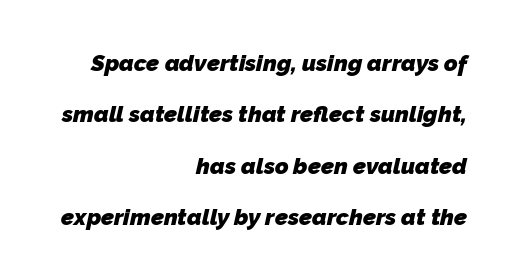
Q: Is the text bold? A: Yes.
Q: Is the text underlined? A: No.
Q: How is the paragraph aligned? A: Right-aligned.
Q: Is the spacing between letters normal or unusually wide? A: Normal.
Q: Is the spacing between lines tight, normal or loose? A: Loose.
